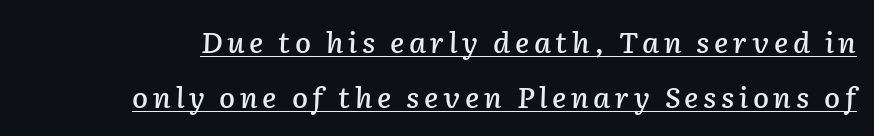
The vertical gap from one line to the next is large. Do the characters align in a grid? No, the font is proportional. These characters rest on top of a visible drawn line. Italic: yes, the glyphs are oblique.
